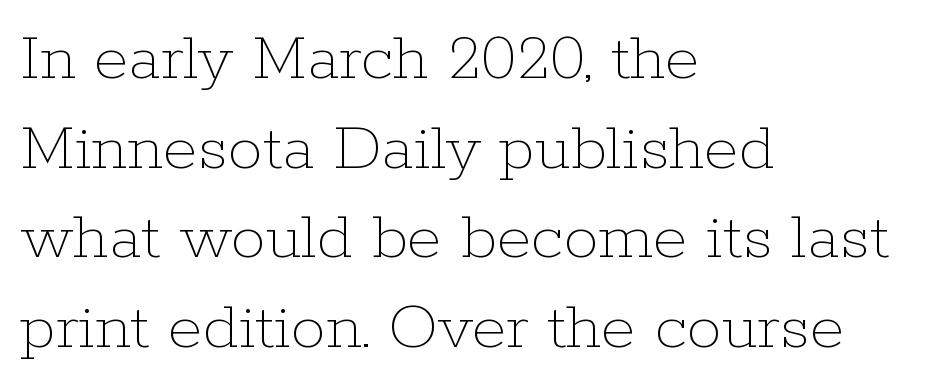
Q: Is the text bold? A: No.
Q: Is the text italic (slanted)? A: No, it is upright.
Q: Is the text underlined? A: No.
Q: How is the paragraph aligned? A: Left-aligned.
Q: Is the spacing between letters normal or unusually wide? A: Normal.
Q: Is the spacing between lines tight, normal or loose? A: Normal.
Q: Width (condensed, normal, or wide)? A: Normal.
Q: Stroke contrast? A: Low.
Q: x-height? A: Medium.
Q: Monospaced? A: No.
